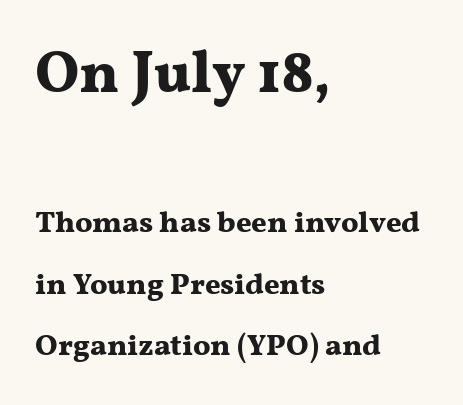
Q: Is the text bold? A: Yes.
Q: Is the text italic (slanted)? A: No, it is upright.
Q: Is the typeface a serif or a sans-serif typeface? A: Serif.
Q: Is the text underlined? A: No.
Q: How is the paragraph aligned? A: Left-aligned.
Q: Is the spacing between letters normal or unusually wide? A: Normal.
Q: Is the spacing between lines tight, normal or loose? A: Loose.
Q: Which block of text is set in a larger size, the first (top) or the second (bottom)? A: The first (top) one.
Q: Width (condensed, normal, or wide)? A: Wide.
Q: Stroke contrast? A: Medium.
Q: x-height? A: Medium.
Q: Monospaced? A: No.
